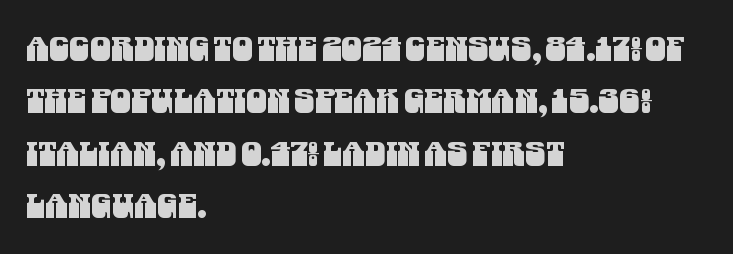
The image shows 33 px condensed sans-serif type; set left-aligned, normal line spacing (1.59x), normal letter spacing, not underlined; medium stroke contrast and a large x-height.
